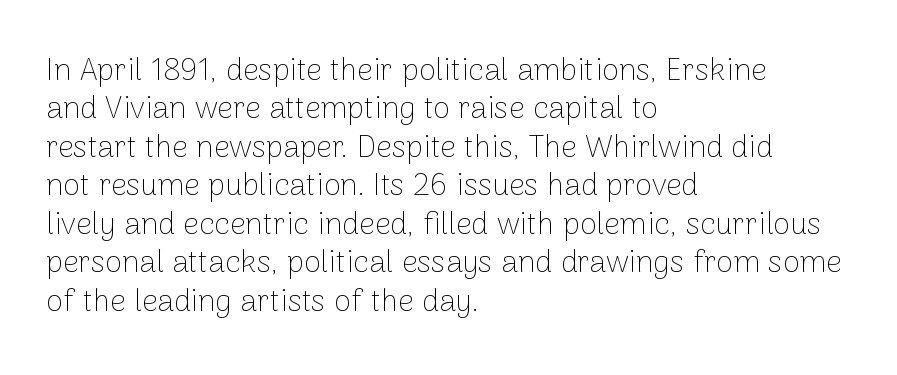
Compared with a centered layout, this one pins lines to the left instead. Here the designer chose a conventional face with non-uniform glyph widths. Short note: letters normally spaced. The font is comparable to plain body text, perhaps lighter. Italic? Not at all — the glyphs are vertical. Check the space under the baseline: it is left empty.
